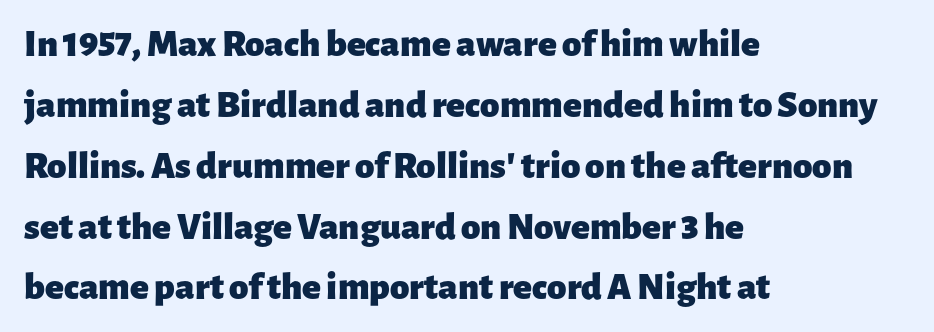
Q: Is the text bold? A: Yes.
Q: Is the text italic (slanted)? A: No, it is upright.
Q: Is the typeface a serif or a sans-serif typeface? A: Sans-serif.
Q: Is the text underlined? A: No.
Q: How is the paragraph aligned? A: Left-aligned.
Q: Is the spacing between letters normal or unusually wide? A: Normal.
Q: Is the spacing between lines tight, normal or loose? A: Normal.
Q: Width (condensed, normal, or wide)? A: Normal.
Q: Stroke contrast? A: Low.
Q: x-height? A: Medium.
Q: Monospaced? A: No.
